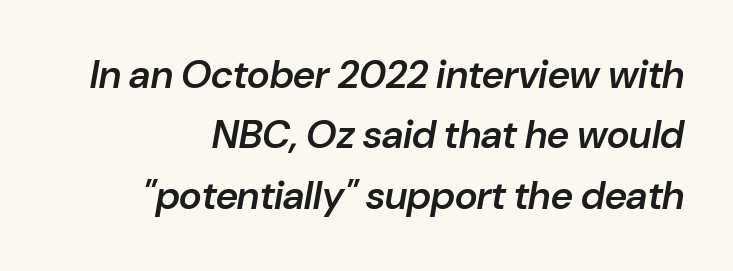
Q: Is the text bold? A: Semi-bold.
Q: Is the text italic (slanted)? A: Yes, it leans right by about 10 degrees.
Q: Is the text underlined? A: No.
Q: Is the spacing between letters normal or unusually wide? A: Normal.
Q: Is the spacing between lines tight, normal or loose? A: Normal.
Q: Width (condensed, normal, or wide)? A: Normal.
Q: Stroke contrast? A: Low.
Q: x-height? A: Medium.
Q: Monospaced? A: No.
